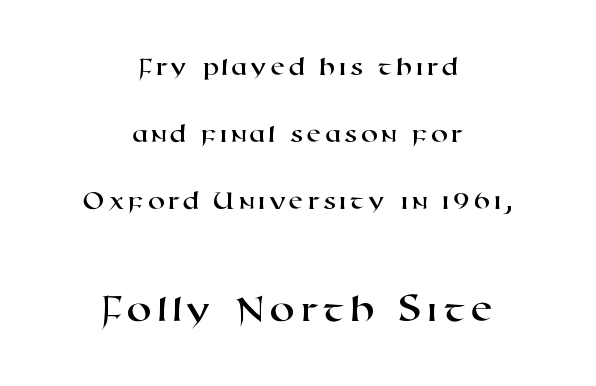
{"serif": "no", "width": "wide", "stroke_contrast": "high", "x_height": "medium", "monospaced": "no", "underline": "no", "align": "center", "line_spacing": "loose", "line_spacing_ratio": 2.48, "larger_block": "second", "size_ratio": 1.52, "glyph_px": 41}
